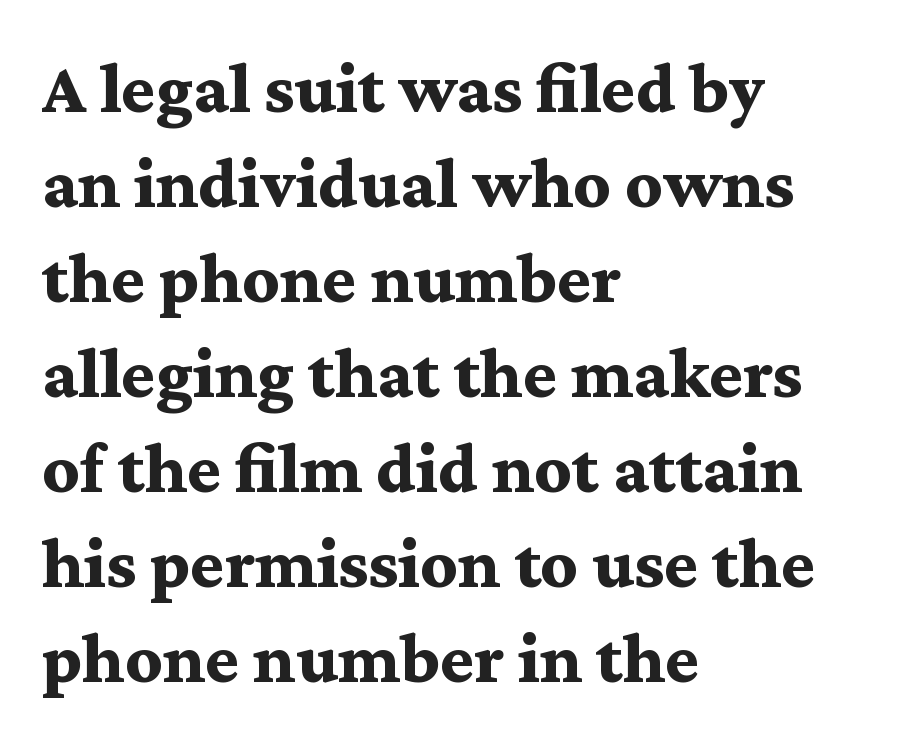
Inter-character spacing is left at the font's built-in metrics. Interline gaps are of average width in this sample. Looks like regular typesetting: each glyph gets only the width it needs. Heavy, bold letterforms. Notice how the stems are strictly vertical — no italics here. Unlike a clean sans, this face finishes its strokes with serifs.
